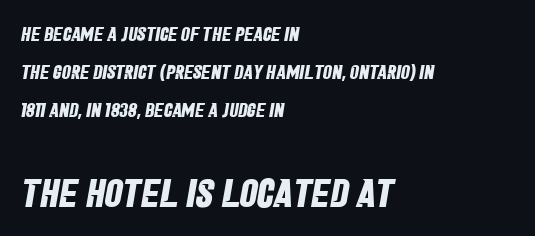
Is the block centered? No — it sits flush against the left margin. The face used here is a sans, in the tradition of grotesques and geometrics. What stands out about the letter spacing? Nothing — it is the standard amount. The face used here is proportionally spaced, like ordinary book or web type. A bare baseline throughout the passage. Summary of vertical rhythm: relaxed, with wide interline spacing.
